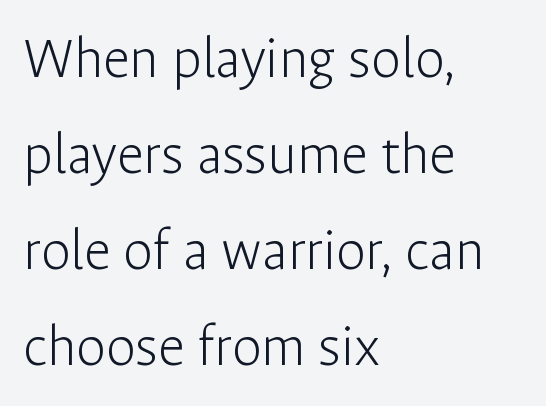
The letters advance in unequal steps, a hallmark of proportional type. Which margin do the lines hug? The left one — the right edge is uneven. How would I describe the line gaps? Plain and ordinary. Font category for this specimen: sans-serif. The passage shown has conventional tracking throughout.
